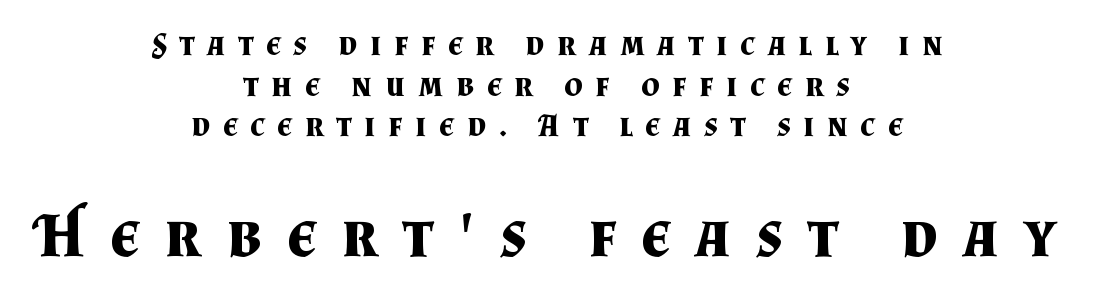
The designer left line spacing at the default. This sample has the flowing, uneven cadence of proportional lettering. Are there feet on the stems? There are — it's a serif. This sample is center-justified, so both line endings float freely. Decoration check: the copy has no underline.
